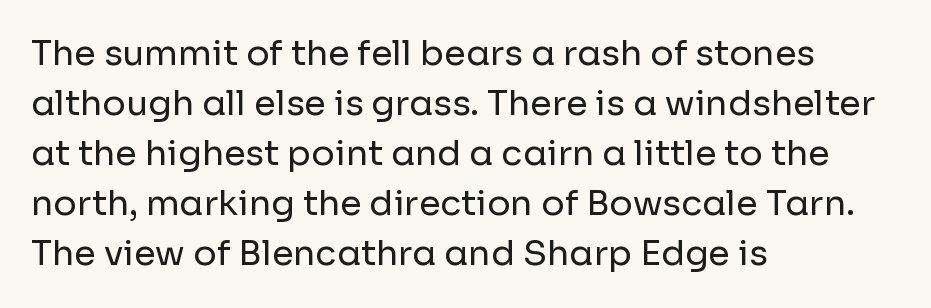
Q: Is the text bold? A: No.
Q: Is the text italic (slanted)? A: No, it is upright.
Q: Is the typeface a serif or a sans-serif typeface? A: Sans-serif.
Q: Is the text underlined? A: No.
Q: How is the paragraph aligned? A: Left-aligned.
Q: Is the spacing between letters normal or unusually wide? A: Normal.
Q: Is the spacing between lines tight, normal or loose? A: Normal.
Q: Width (condensed, normal, or wide)? A: Normal.
Q: Stroke contrast? A: Low.
Q: x-height? A: Medium.
Q: Monospaced? A: No.
